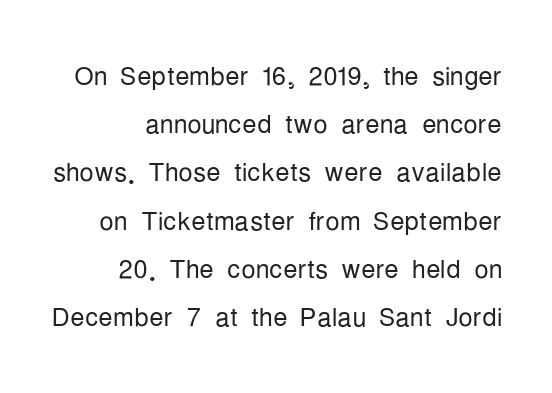
Do the letters lean? They stand straight. Words appear dense and cohesive because spacing is normal. Anything drawn beneath the words? Only blank space. The passage shown is typed in a proportional face where columns would drift.
